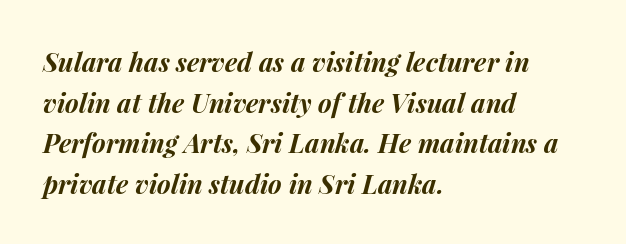
{"italic": "yes", "lean": "right", "slant_degrees": 15, "bold": "yes", "underline": "no", "align": "left", "line_spacing": "normal", "line_spacing_ratio": 1.56, "letter_spacing": "normal", "letter_spacing_em": 0.0, "glyph_px": 26}
